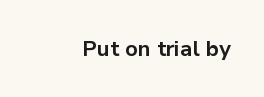
Q: Is the text bold? A: Yes.
Q: Is the text italic (slanted)? A: No, it is upright.
Q: Is the text underlined? A: No.
Q: Is the spacing between letters normal or unusually wide? A: Normal.
